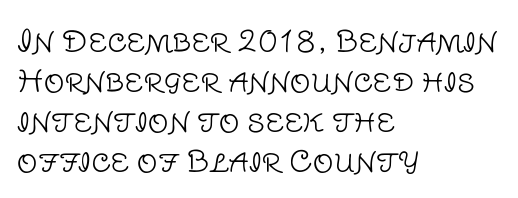
Honestly, there is no underline to notice here at all. Compared with typical body copy, the letter spacing here is the same. The cut favours lightness, reaching ordinary text weight at its darkest. Honestly, the row spacing looks completely unremarkable.
